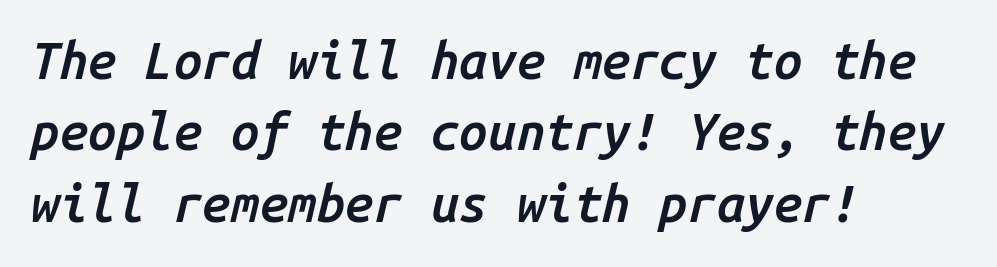
The image shows 51 px semibold type, italic (leaning right), monospaced; set left-aligned, normal line spacing (1.4x), normal letter spacing, not underlined; low stroke contrast and a medium x-height.
